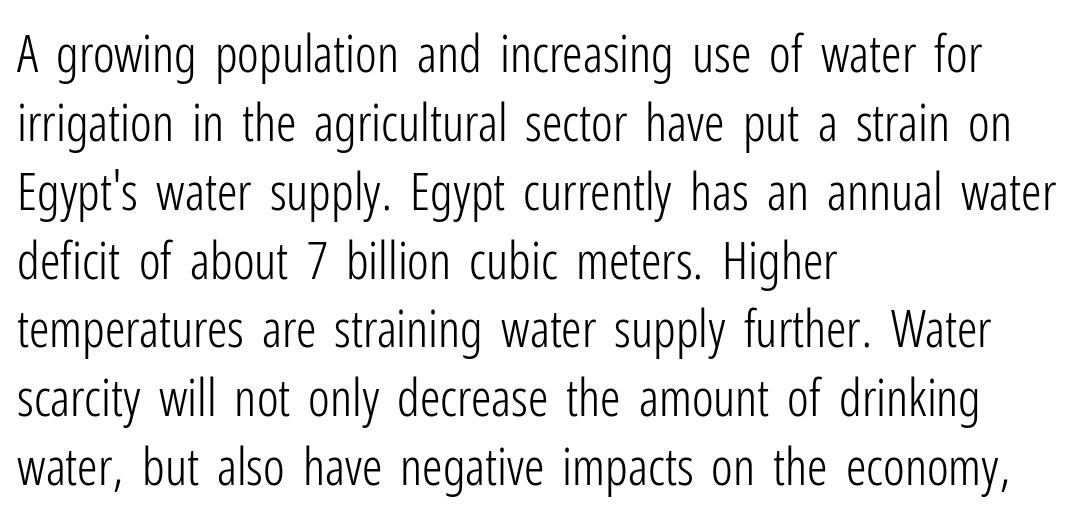
Every row of glyphs begins at an identical x-position on the left. Ordinary non-slanted type is in use. How would I describe the line gaps? Plain and ordinary. Compared with a typical body face, this is equally light or lighter still. Proportional: the letters do not fall into vertical columns. I'd call this a sans setting — the letters go barefoot.
